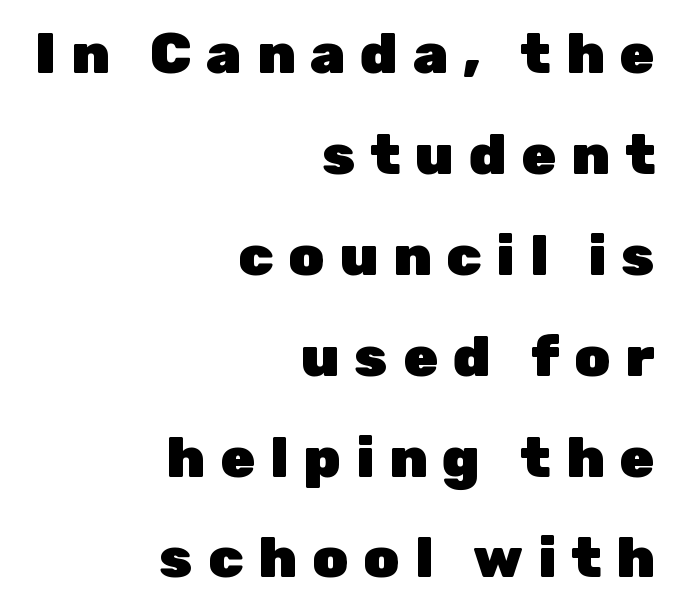
Q: Is the text bold? A: Yes.
Q: Is the text italic (slanted)? A: No, it is upright.
Q: Is the typeface a serif or a sans-serif typeface? A: Sans-serif.
Q: Is the text underlined? A: No.
Q: How is the paragraph aligned? A: Right-aligned.
Q: Is the spacing between letters normal or unusually wide? A: Unusually wide.
Q: Width (condensed, normal, or wide)? A: Normal.
Q: Stroke contrast? A: Low.
Q: x-height? A: Medium.
Q: Monospaced? A: No.
